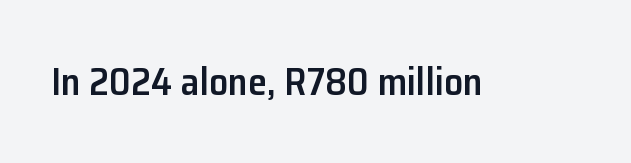
The image shows 38 px semibold sans-serif type, upright; set normal letter spacing, not underlined; low stroke contrast and a medium x-height.
